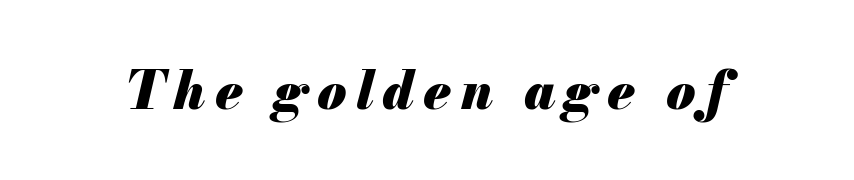
Q: Is the text bold? A: Yes.
Q: Is the text italic (slanted)? A: Yes, it leans right by about 13 degrees.
Q: Is the text underlined? A: No.
Q: Width (condensed, normal, or wide)? A: Normal.
Q: Stroke contrast? A: Medium.
Q: x-height? A: Small.
Q: Monospaced? A: No.
